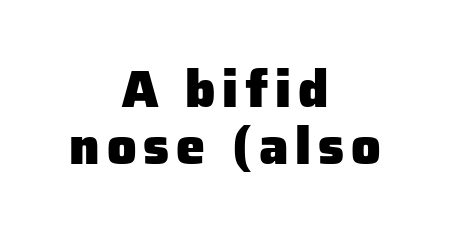
Q: Is the text bold? A: Yes.
Q: Is the text italic (slanted)? A: No, it is upright.
Q: Is the typeface a serif or a sans-serif typeface? A: Sans-serif.
Q: Is the text underlined? A: No.
Q: How is the paragraph aligned? A: Centered.
Q: Is the spacing between lines tight, normal or loose? A: Tight.
Q: Width (condensed, normal, or wide)? A: Normal.
Q: Stroke contrast? A: Low.
Q: x-height? A: Medium.
Q: Monospaced? A: No.
